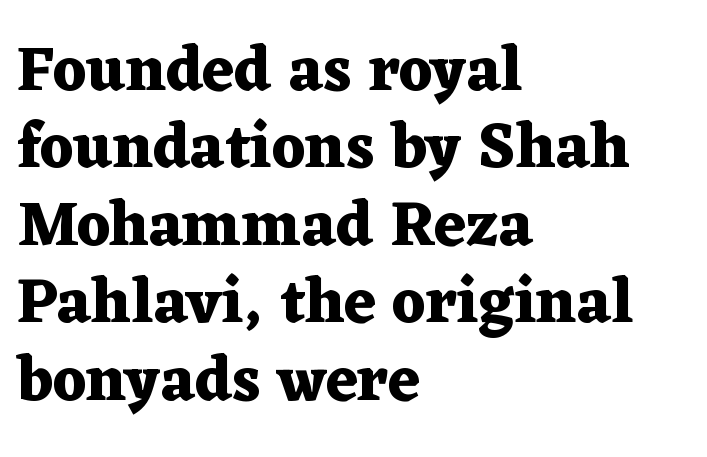
{"serif": "yes", "italic": "no", "bold": "yes", "weight": "heavy", "width": "wide", "stroke_contrast": "medium", "x_height": "medium", "monospaced": "no", "underline": "no", "align": "left", "line_spacing_ratio": 1.23, "letter_spacing": "normal", "letter_spacing_em": 0.0, "glyph_px": 63}
